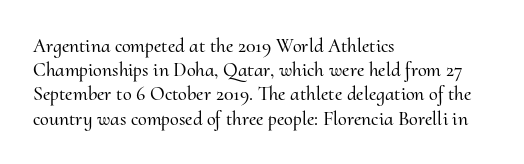
If you drew a line through each stem, it would be perfectly vertical. The line texture is even and compact thanks to regular tracking. Which margin do the lines hug? The left one — the right edge is uneven. Letters rest on an invisible, unmarked baseline.
